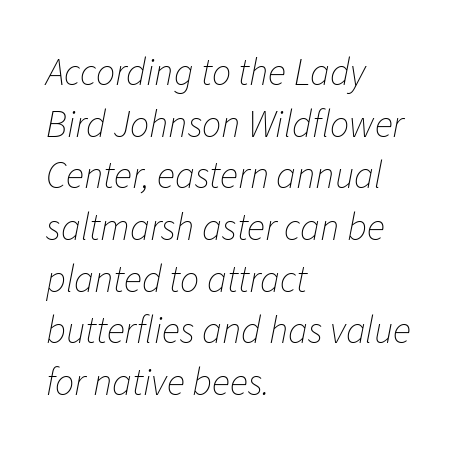
Q: Is the text bold? A: No.
Q: Is the text italic (slanted)? A: Yes, it leans right by about 11 degrees.
Q: Is the text underlined? A: No.
Q: How is the paragraph aligned? A: Left-aligned.
Q: Is the spacing between letters normal or unusually wide? A: Normal.
Q: Is the spacing between lines tight, normal or loose? A: Normal.
Q: Width (condensed, normal, or wide)? A: Normal.
Q: Stroke contrast? A: Low.
Q: x-height? A: Medium.
Q: Monospaced? A: No.
